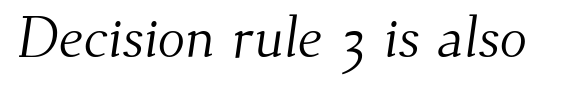
The image shows 57 px light serif type; set normal letter spacing, not underlined; medium stroke contrast and a small x-height.
